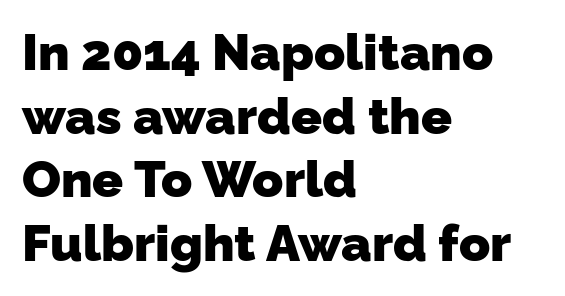
{"serif": "no", "bold": "yes", "weight": "heavy", "width": "normal", "stroke_contrast": "low", "x_height": "medium", "monospaced": "no", "underline": "no", "align": "left", "line_spacing": "normal", "line_spacing_ratio": 1.25, "letter_spacing": "normal", "letter_spacing_em": 0.0, "glyph_px": 51}
